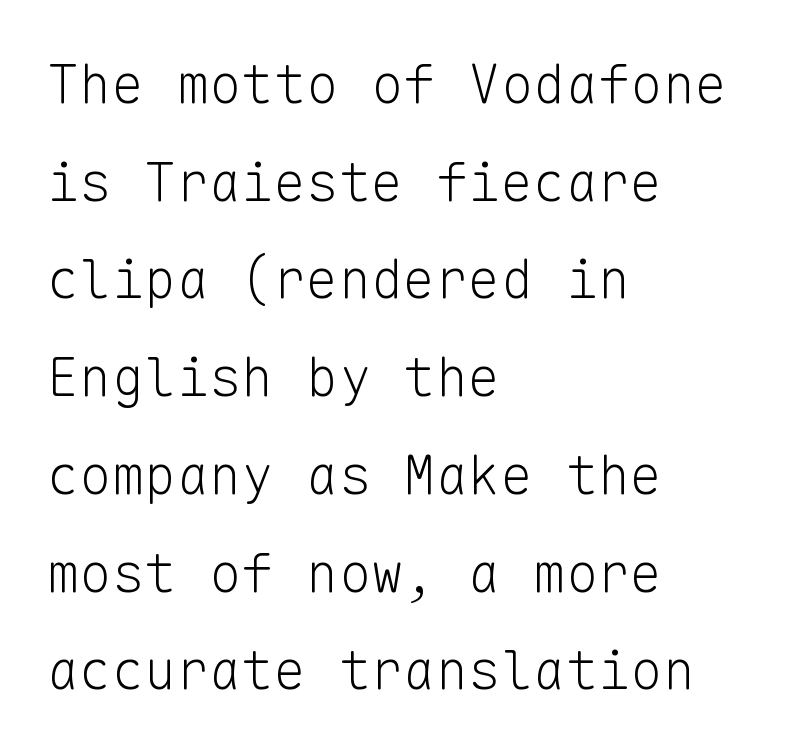
Only glyphs here, with clear space below each row. Here the designer chose a console-style face with uniform glyph widths. The compositor pushed each line to the left boundary. Nothing sits at the stroke ends, so this counts as sans-serif. The axis of the letterforms is exactly vertical.
